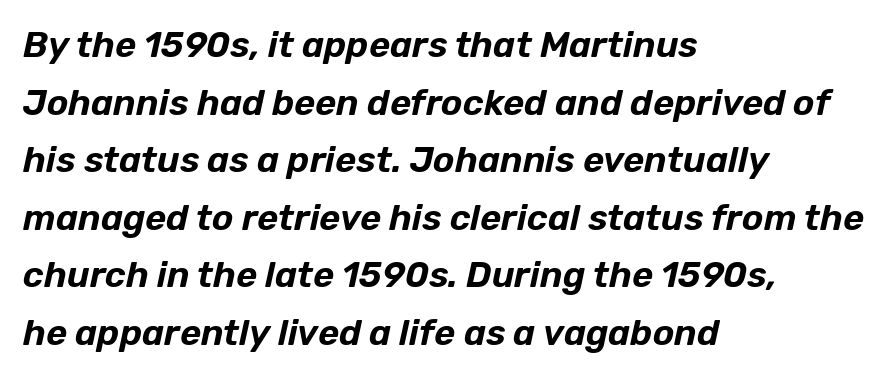
The image shows 36 px text type, italic (leaning right); set left-aligned, normal line spacing (1.6x), normal letter spacing, not underlined; low stroke contrast and a medium x-height.
